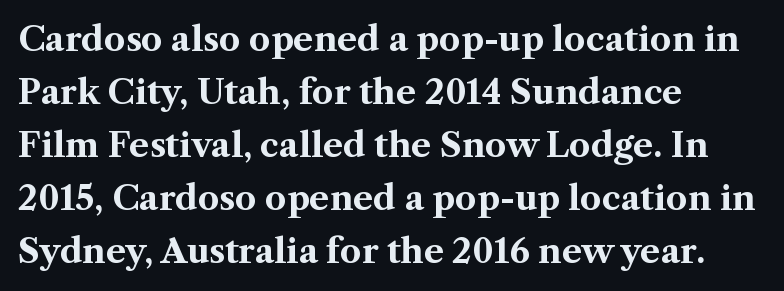
In terms of letterspacing, this is plain default setting. Upright lettering throughout. Caption: multi-line text, flush left, ragged right. Whoever set this chose a conventional vertical rhythm. The passage shown is typed in a proportional face where columns would drift.
